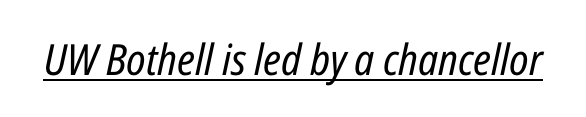
{"italic": "yes", "lean": "right", "slant_degrees": 12, "bold": "no", "weight": "regular", "width": "condensed", "stroke_contrast": "low", "x_height": "medium", "monospaced": "no", "underline": "yes", "letter_spacing": "normal", "letter_spacing_em": 0.0, "glyph_px": 43}
